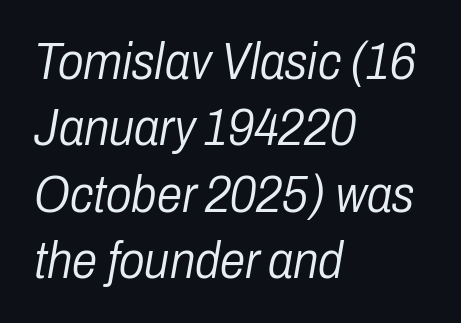
{"italic": "yes", "lean": "right", "slant_degrees": 10, "bold": "no", "weight": "light", "width": "condensed", "stroke_contrast": "low", "x_height": "medium", "monospaced": "no", "underline": "no", "align": "left", "line_spacing": "normal", "line_spacing_ratio": 1.3, "letter_spacing": "normal", "letter_spacing_em": 0.0, "glyph_px": 51}
